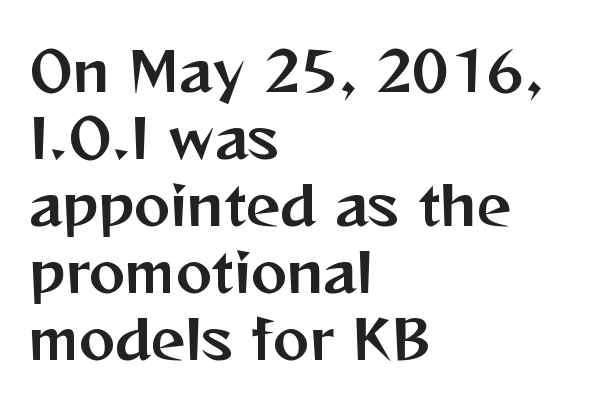
The letterforms sit shoulder to shoulder at normal distance. The space directly below the letters is spotless. Posture: vertical. Is this a sans? Yes — the strokes have no serifs. Looks like regular typesetting: each glyph gets only the width it needs. The paragraph has a hard left edge and a soft right edge.
